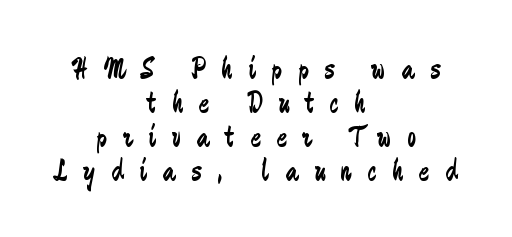
The image shows 32 px regular-weight, condensed sans-serif type; set centered, tight line spacing (1.06x), unusually wide letter spacing (+0.49 em), not underlined; low stroke contrast and a medium x-height.
